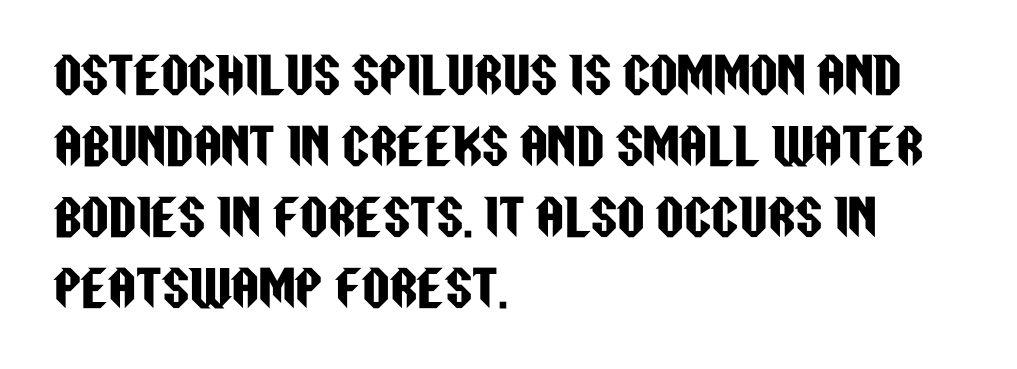
What kind of face is this? One without serifs — a sans. These lines stack with their left ends in a neat column. The specimen omits any rule beneath the text block's lines. How are the letters spaced? Ordinarily, with no added tracking. Each letter keeps its own natural width here, so spacing adapts to shape.
